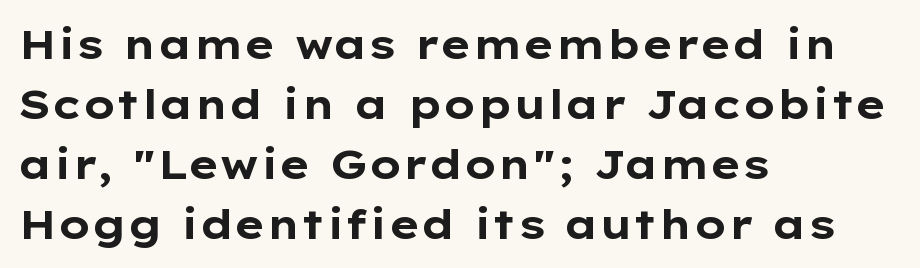
{"serif": "no", "italic": "no", "bold": "yes", "weight": "bold", "width": "wide", "stroke_contrast": "low", "x_height": "medium", "monospaced": "no", "underline": "no", "align": "left", "line_spacing": "normal", "line_spacing_ratio": 1.46, "letter_spacing": "normal", "letter_spacing_em": 0.0, "glyph_px": 41}
